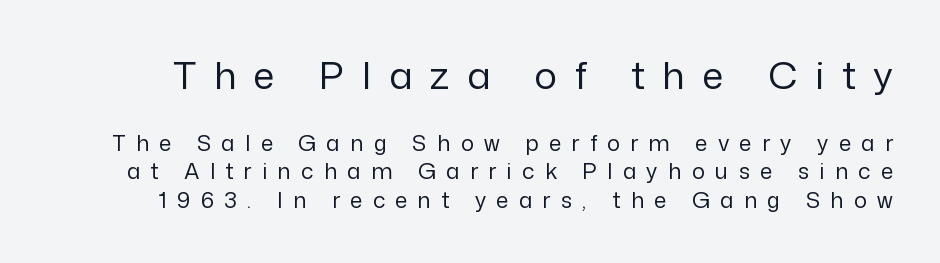
{"serif": "no", "italic": "no", "bold": "no", "weight": "regular", "width": "normal", "stroke_contrast": "low", "x_height": "medium", "monospaced": "no", "underline": "no", "line_spacing": "normal", "line_spacing_ratio": 1.3, "letter_spacing": "wide", "letter_spacing_em": 0.47, "larger_block": "first", "size_ratio": 1.73, "glyph_px": 38}
